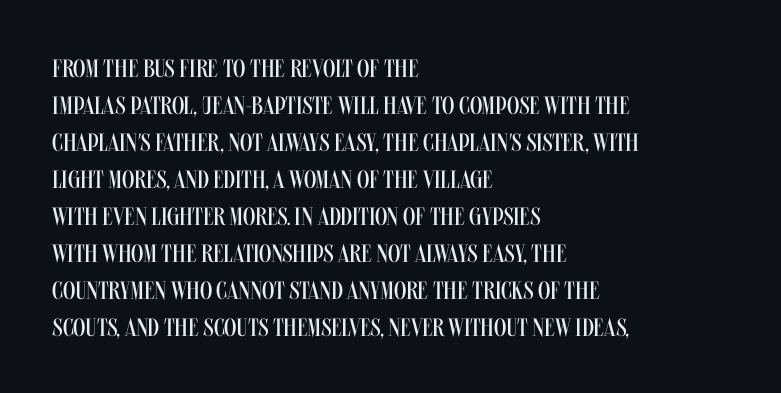
The image shows 25 px text type, upright; set left-aligned, normal line spacing (1.48x), normal letter spacing, not underlined.
